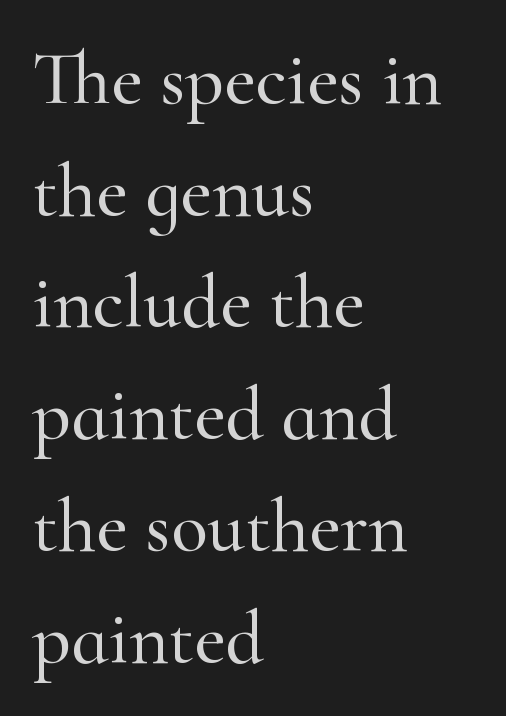
The image shows 76 px serif type, upright; set left-aligned, normal line spacing (1.47x), normal letter spacing, not underlined; high stroke contrast and a small x-height.
